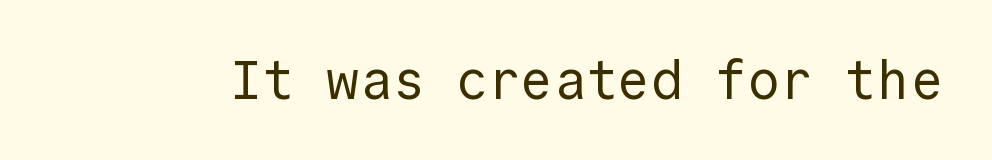
The tracking reads as untouched default to a designer's eye. Do the characters align in a grid? Yes, the font is monospaced. Stroke terminals: plain, sans-serif. Style check: upright. Descenders hang freely into open space. A quiet, ordinary-to-light weight characterises the typeface.
